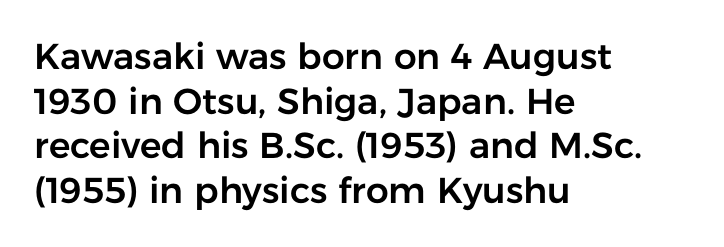
{"serif": "no", "italic": "no", "width": "normal", "stroke_contrast": "low", "x_height": "medium", "monospaced": "no", "underline": "no", "align": "left", "line_spacing_ratio": 1.24, "letter_spacing": "normal", "letter_spacing_em": 0.0, "glyph_px": 36}
